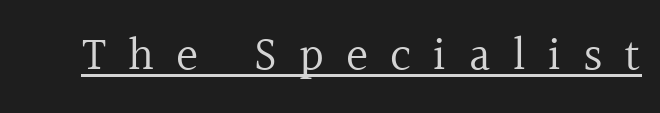
The letters advance in unequal steps, a hallmark of proportional type. Inter-character spacing is expanded well beyond the font's built-in metrics. Counters stay open thanks to moderate or lighter strokes. Are there feet on the stems? There are — it's a serif.
